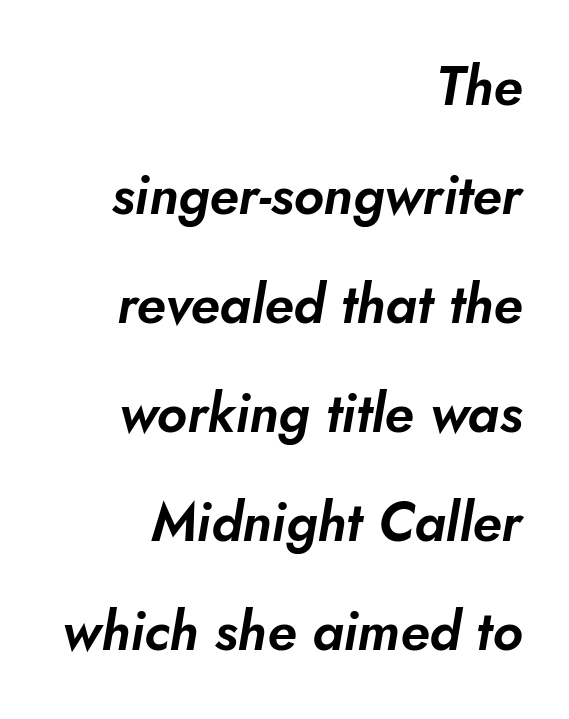
Summary of vertical rhythm: relaxed, with wide interline spacing. These lines are rendered in a variable-pitch font. No extra tracking has been applied to these lines. Designer's note — italics engaged. Bare-footed words on every line.
